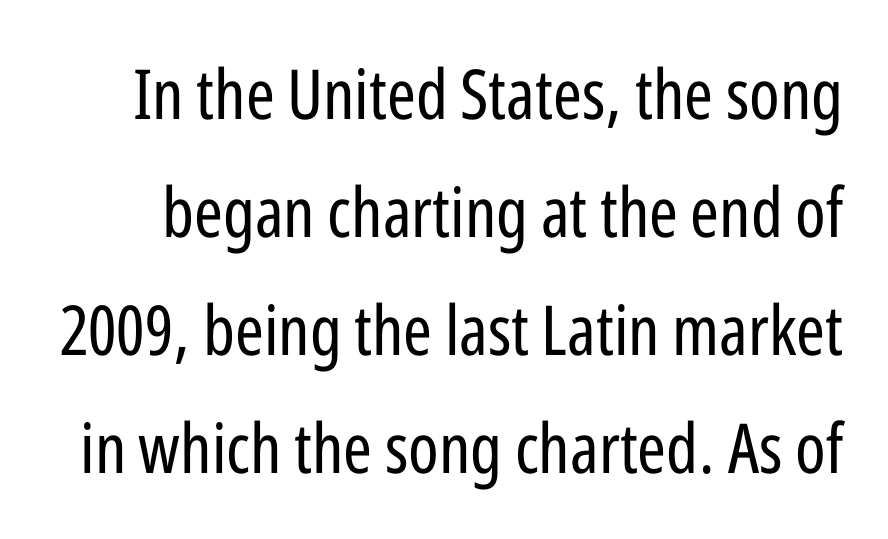
Q: Is the text bold? A: No.
Q: Is the text italic (slanted)? A: No, it is upright.
Q: Is the typeface a serif or a sans-serif typeface? A: Sans-serif.
Q: Is the text underlined? A: No.
Q: Is the spacing between letters normal or unusually wide? A: Normal.
Q: Width (condensed, normal, or wide)? A: Condensed.
Q: Stroke contrast? A: Low.
Q: x-height? A: Medium.
Q: Monospaced? A: No.
